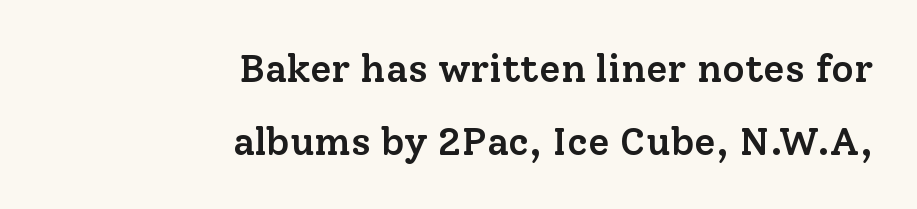
The image shows 39 px semibold serif type, upright; set right-aligned, line spacing 1.86x, normal letter spacing, not underlined; low stroke contrast and a medium x-height.
